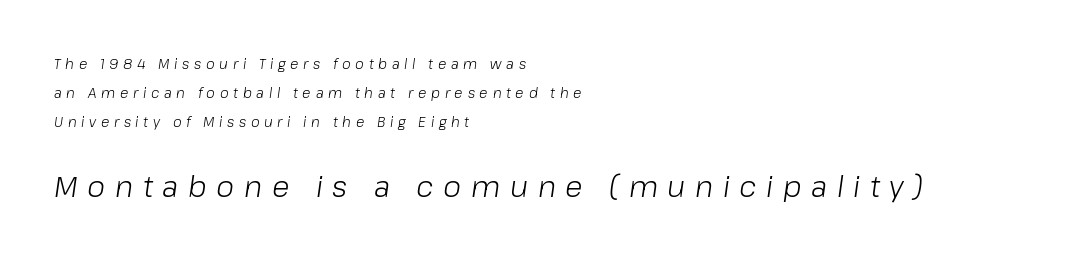
The designer gave the closing block more size than the opening block. Spacing verdict: proportional, widths tailored to each character. Letters have the restrained weight of plain body copy at most. The designer dialed line spacing up above the default. Words appear elongated and porous because spacing is wide. Visually the block forms a straight wall on the left and a jagged coastline on the right.
